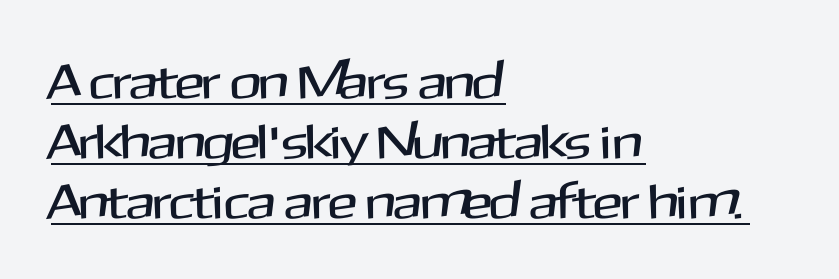
{"serif": "no", "italic": "no", "width": "normal", "stroke_contrast": "medium", "x_height": "medium", "monospaced": "no", "underline": "yes", "align": "left", "line_spacing_ratio": 1.22, "letter_spacing": "normal", "letter_spacing_em": 0.0, "glyph_px": 49}
